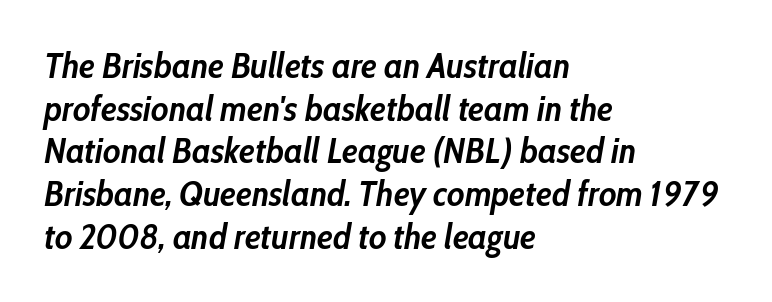
The image shows 35 px semibold, condensed type, italic (leaning right); set left-aligned, line spacing 1.22x, normal letter spacing, not underlined; low stroke contrast and a medium x-height.
